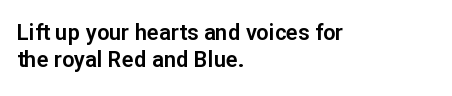
{"italic": "no", "underline": "no", "align": "left", "line_spacing_ratio": 1.21, "letter_spacing": "normal", "letter_spacing_em": 0.0, "glyph_px": 22}
